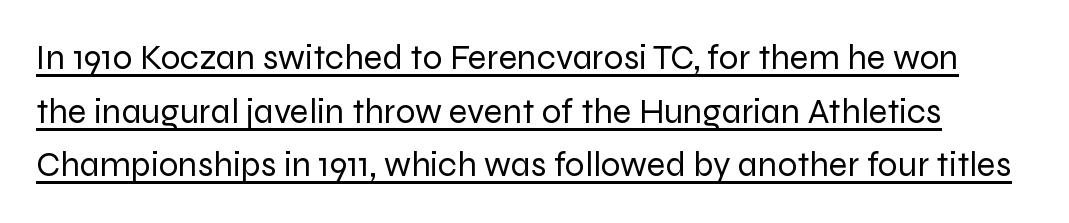
Q: Is the text bold? A: No.
Q: Is the text italic (slanted)? A: No, it is upright.
Q: Is the typeface a serif or a sans-serif typeface? A: Sans-serif.
Q: Is the text underlined? A: Yes.
Q: Is the spacing between letters normal or unusually wide? A: Normal.
Q: Is the spacing between lines tight, normal or loose? A: Normal.
Q: Width (condensed, normal, or wide)? A: Normal.
Q: Stroke contrast? A: Low.
Q: x-height? A: Medium.
Q: Monospaced? A: No.
